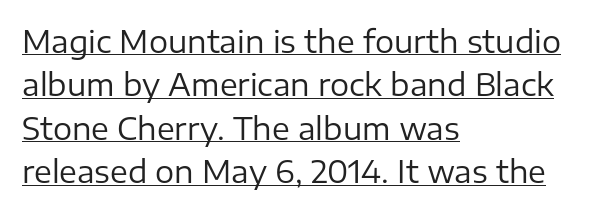
Q: Is the text bold? A: No.
Q: Is the text italic (slanted)? A: No, it is upright.
Q: Is the typeface a serif or a sans-serif typeface? A: Sans-serif.
Q: Is the text underlined? A: Yes.
Q: How is the paragraph aligned? A: Left-aligned.
Q: Is the spacing between letters normal or unusually wide? A: Normal.
Q: Is the spacing between lines tight, normal or loose? A: Normal.
Q: Width (condensed, normal, or wide)? A: Normal.
Q: Stroke contrast? A: Low.
Q: x-height? A: Medium.
Q: Monospaced? A: No.
